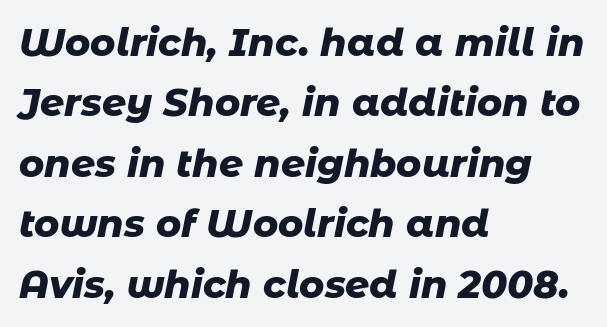
Q: Is the text bold? A: Yes.
Q: Is the text italic (slanted)? A: Yes, it leans right by about 11 degrees.
Q: Is the text underlined? A: No.
Q: How is the paragraph aligned? A: Left-aligned.
Q: Is the spacing between letters normal or unusually wide? A: Normal.
Q: Is the spacing between lines tight, normal or loose? A: Normal.
Q: Width (condensed, normal, or wide)? A: Normal.
Q: Stroke contrast? A: Low.
Q: x-height? A: Medium.
Q: Monospaced? A: No.
